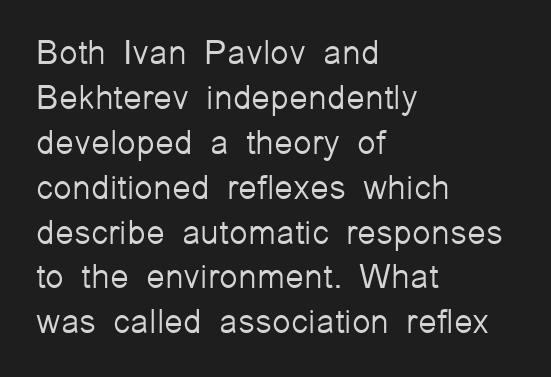
The space beneath each line is pristine and unruled. Note the varied advance widths — an 'i' is clearly narrower than an 'm'. Letter spacing: default. Evenly set lines give the paragraph a standard silhouette. A classic flush-left, rag-right setting is used for this passage. The passage shown is not bold in any degree.
